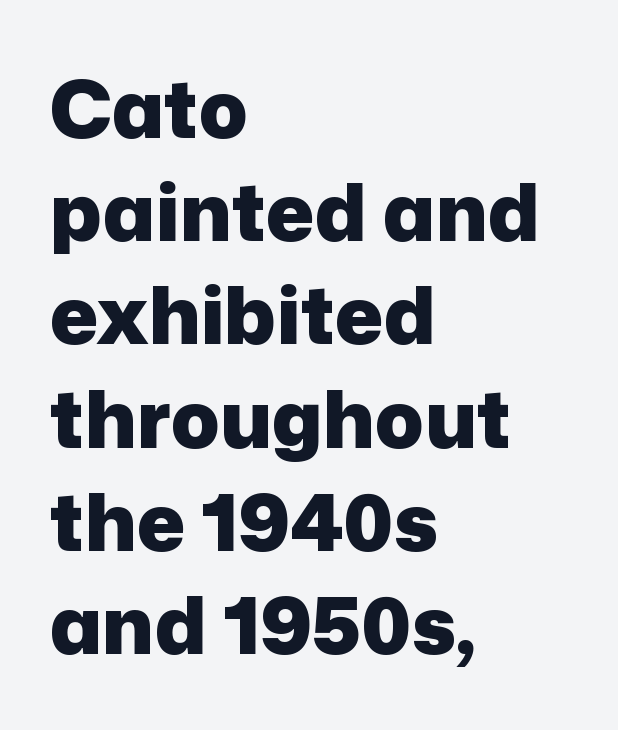
{"serif": "no", "italic": "no", "bold": "yes", "weight": "heavy", "width": "normal", "stroke_contrast": "low", "x_height": "medium", "monospaced": "no", "underline": "no", "align": "left", "line_spacing": "normal", "line_spacing_ratio": 1.29, "letter_spacing": "normal", "letter_spacing_em": 0.0, "glyph_px": 80}
